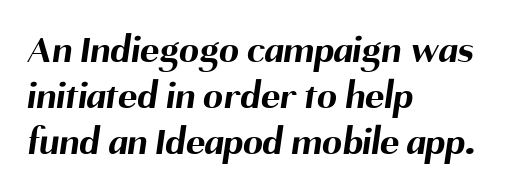
{"serif": "no", "bold": "yes", "weight": "bold", "width": "normal", "stroke_contrast": "medium", "x_height": "medium", "monospaced": "no", "underline": "no", "align": "left", "line_spacing": "tight", "line_spacing_ratio": 1.15, "letter_spacing": "normal", "letter_spacing_em": 0.0, "glyph_px": 40}
